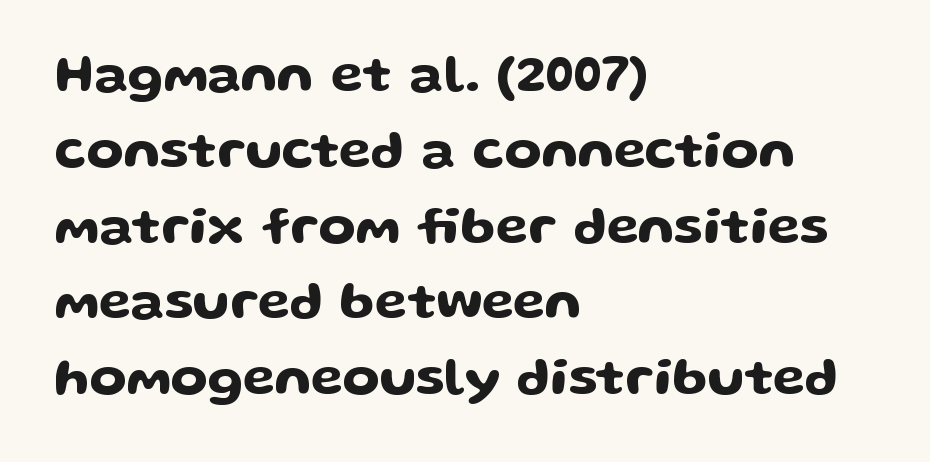
{"serif": "no", "italic": "no", "width": "wide", "stroke_contrast": "low", "x_height": "medium", "monospaced": "no", "underline": "no", "align": "left", "line_spacing": "normal", "line_spacing_ratio": 1.43, "letter_spacing": "normal", "letter_spacing_em": 0.0, "glyph_px": 53}
